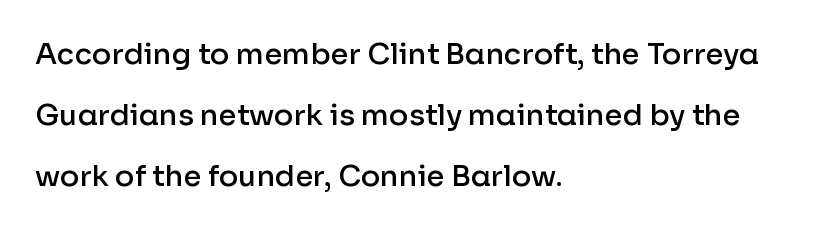
The image shows 29 px semibold sans-serif type, upright; set left-aligned, loose line spacing (2.1x), normal letter spacing, not underlined; low stroke contrast and a medium x-height.
